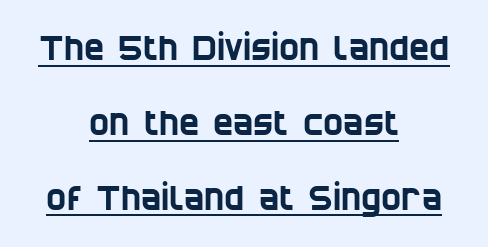
In terms of leading, this rendering errs on the spacious side. The specimen includes a rule beneath the text block's lines. Short note: letters normally spaced. Stroke terminals: plain, sans-serif. Here the designer chose a conventional face with non-uniform glyph widths.
